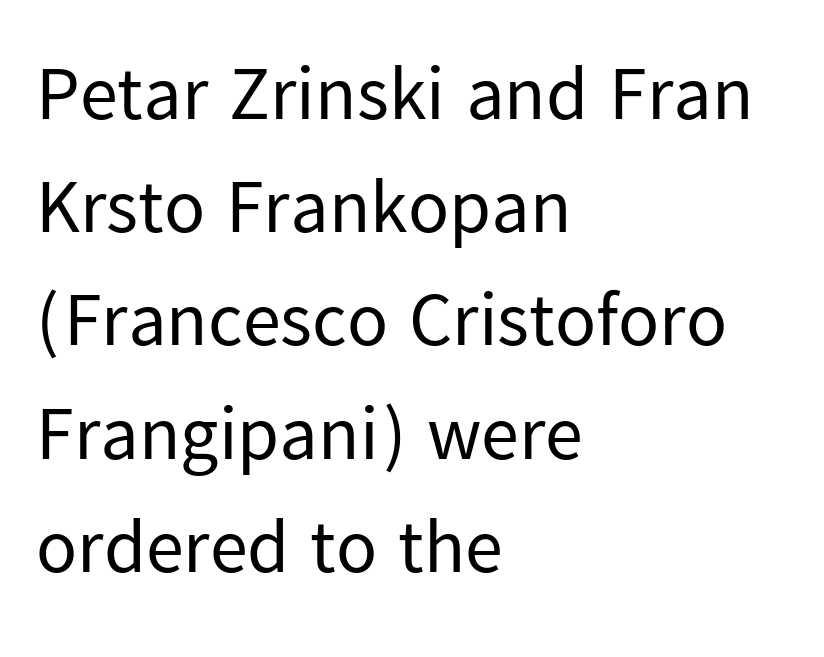
Q: Is the text bold? A: No.
Q: Is the text italic (slanted)? A: No, it is upright.
Q: Is the typeface a serif or a sans-serif typeface? A: Sans-serif.
Q: Is the text underlined? A: No.
Q: How is the paragraph aligned? A: Left-aligned.
Q: Is the spacing between letters normal or unusually wide? A: Normal.
Q: Is the spacing between lines tight, normal or loose? A: Normal.
Q: Width (condensed, normal, or wide)? A: Normal.
Q: Stroke contrast? A: Low.
Q: x-height? A: Medium.
Q: Monospaced? A: No.
